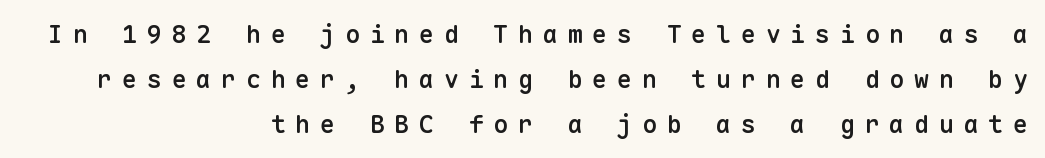
The image shows 25 px text type, upright; set right-aligned, line spacing 1.8x, unusually wide letter spacing (+0.39 em), not underlined.
